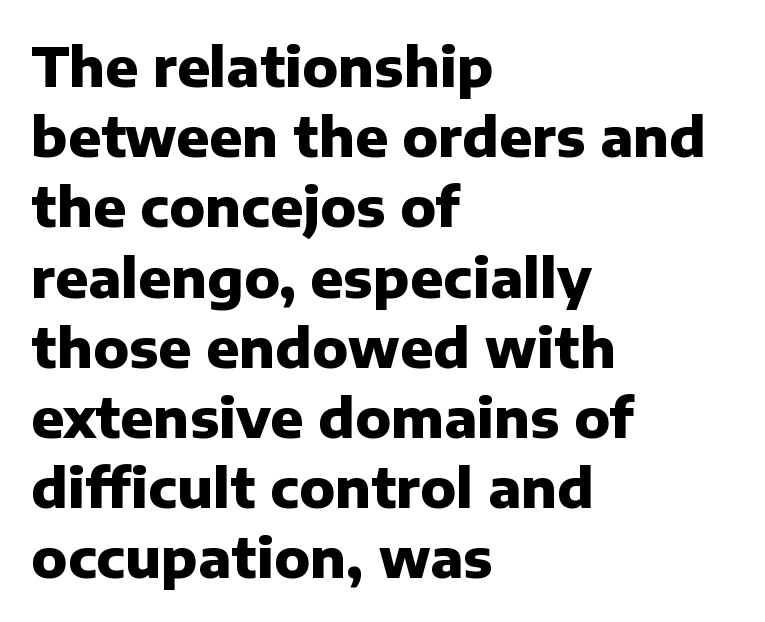
Standard letterfit; no display-style spreading of the glyphs. Are there feet on the stems? There aren't — it's a sans. Notice how the stems are strictly vertical — no italics here. Vertically, the passage feels balanced, rows spaced as you'd expect. Each letter keeps its own natural width here, so spacing adapts to shape.
